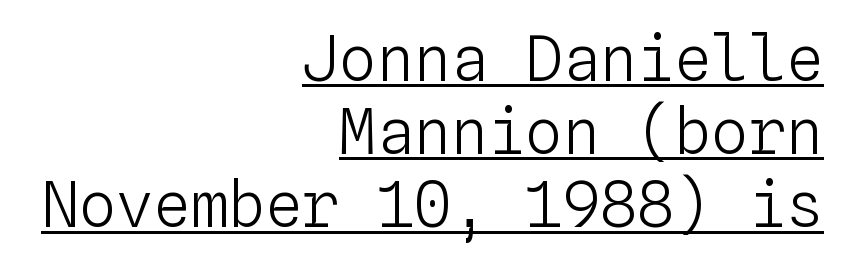
The image shows 62 px light type, upright, monospaced; set right-aligned, line spacing 1.18x, normal letter spacing, underlined; low stroke contrast and a medium x-height.
